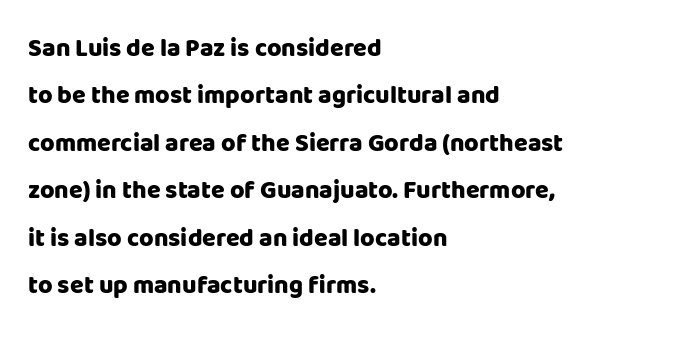
{"italic": "no", "bold": "yes", "underline": "no", "align": "left", "line_spacing": "loose", "line_spacing_ratio": 1.9, "letter_spacing": "normal", "letter_spacing_em": 0.0, "glyph_px": 25}
